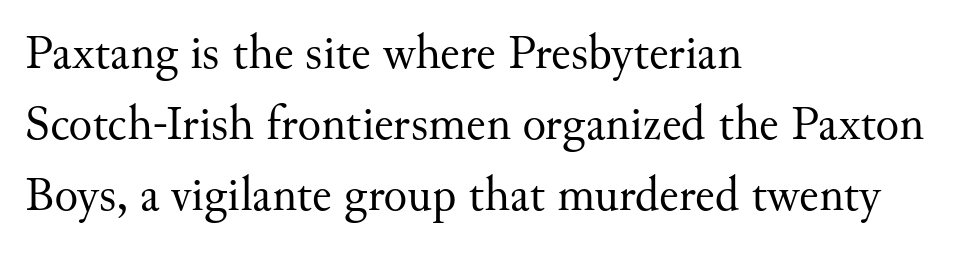
The image shows 49 px regular-weight serif type, upright; set left-aligned, normal line spacing (1.45x), normal letter spacing, not underlined; medium stroke contrast and a small x-height.
